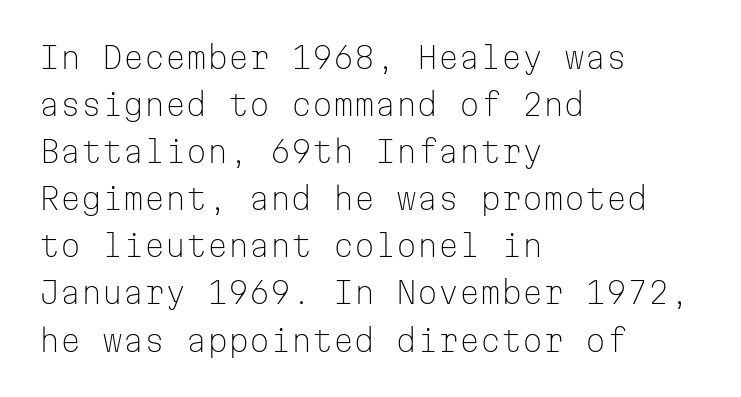
The image shows 30 px light sans-serif type, upright, monospaced; set left-aligned, normal line spacing (1.57x), normal letter spacing, not underlined; low stroke contrast and a medium x-height.
